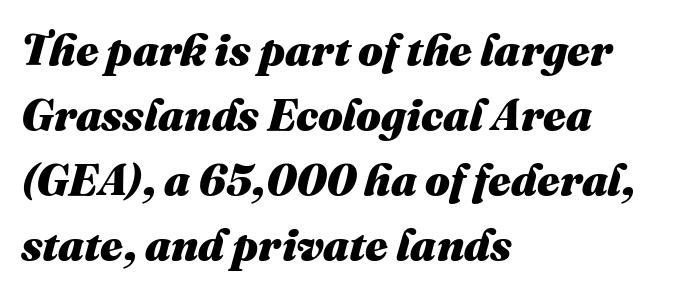
Q: Is the text bold? A: Yes.
Q: Is the text italic (slanted)? A: Yes, it leans right by about 16 degrees.
Q: Is the text underlined? A: No.
Q: How is the paragraph aligned? A: Left-aligned.
Q: Is the spacing between letters normal or unusually wide? A: Normal.
Q: Is the spacing between lines tight, normal or loose? A: Normal.
Q: Width (condensed, normal, or wide)? A: Normal.
Q: Stroke contrast? A: Medium.
Q: x-height? A: Medium.
Q: Monospaced? A: No.
